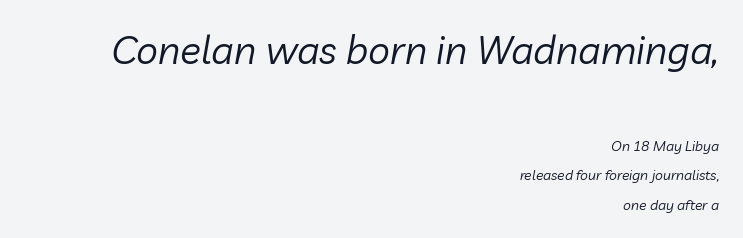
{"italic": "yes", "lean": "right", "slant_degrees": 10, "bold": "no", "weight": "regular", "width": "normal", "stroke_contrast": "low", "x_height": "medium", "monospaced": "no", "underline": "no", "align": "right", "line_spacing": "loose", "line_spacing_ratio": 2.08, "letter_spacing": "normal", "letter_spacing_em": 0.0, "larger_block": "first", "size_ratio": 2.79, "glyph_px": 39}
